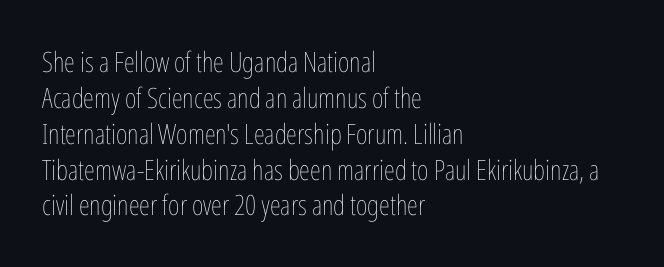
Horizontally, the lines are justified to the leading edge only. The space between consecutive lines is moderate. Unmarked baselines from the first word to the last. Posture: vertical.
